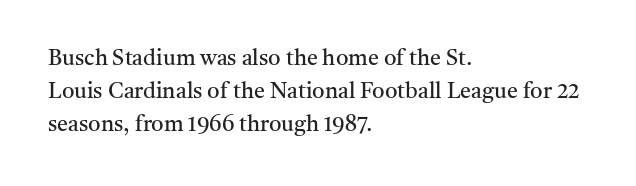
Tall strokes in this sample are plumb rather than angled. Weight: regular or lighter. Tracking value appears to be zero — textbook default spacing. The passage shown stacks its lines at a standard gap. The lines in this sample share a left origin and differ only in where they stop. Anything drawn beneath the words? Only blank space.
